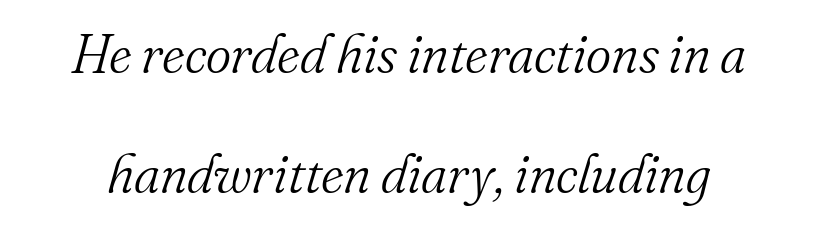
Ink coverage per letter is moderate at most. If you drew a line through each stem, it would be angled. A serif font was chosen for this passage. This sample has the flowing, uneven cadence of proportional lettering.
